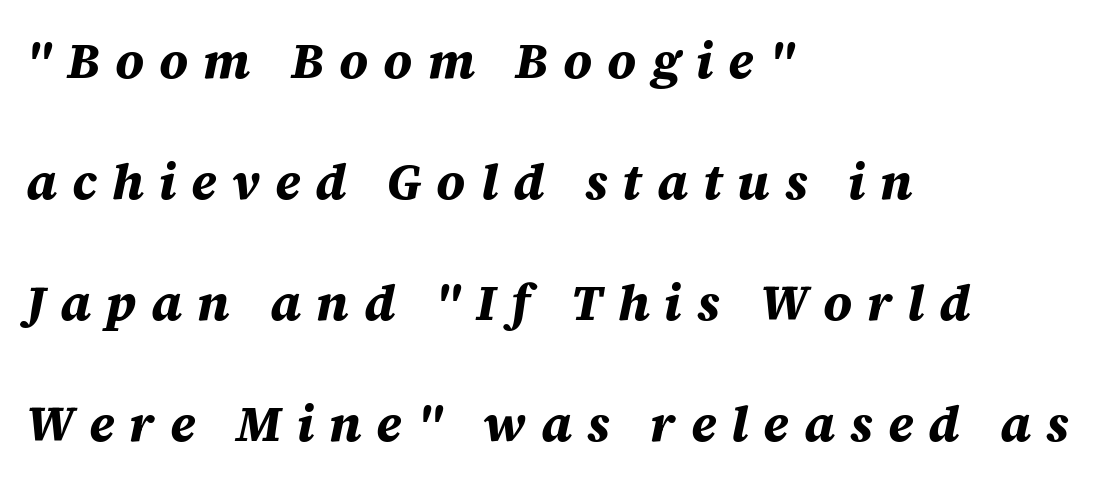
Glance below the letters and you will spot only blank space. This sample is left-justified, so line endings fall wherever the words run out. The letters advance in unequal steps, a hallmark of proportional type. You could fit nearly another row in the gap between these rows.
